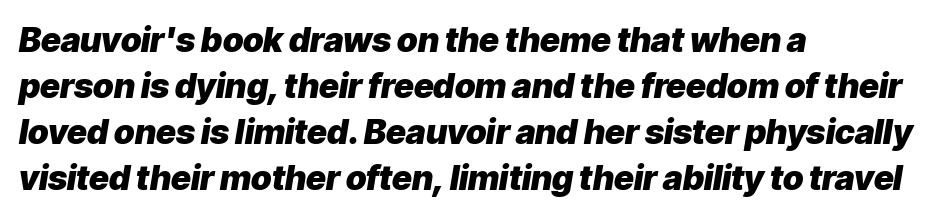
The strip under each line holds only bare page. Words appear dense and cohesive because spacing is normal. Interline gaps are of average width in this sample. Every character sits at an angle, as italics do. Each letter keeps its own natural width here, so spacing adapts to shape. Emphasis by weight is at full strength: bold.
